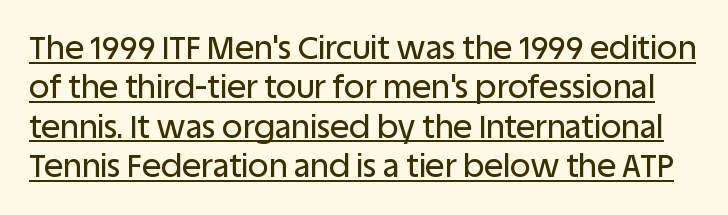
{"serif": "no", "italic": "no", "width": "normal", "stroke_contrast": "low", "x_height": "large", "monospaced": "no", "underline": "yes", "line_spacing_ratio": 1.23, "letter_spacing": "normal", "letter_spacing_em": 0.0, "glyph_px": 32}
